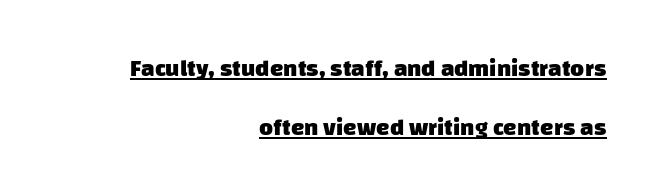
{"bold": "yes", "underline": "yes", "align": "right", "line_spacing": "loose", "line_spacing_ratio": 2.45, "letter_spacing": "normal", "letter_spacing_em": 0.0, "glyph_px": 24}
